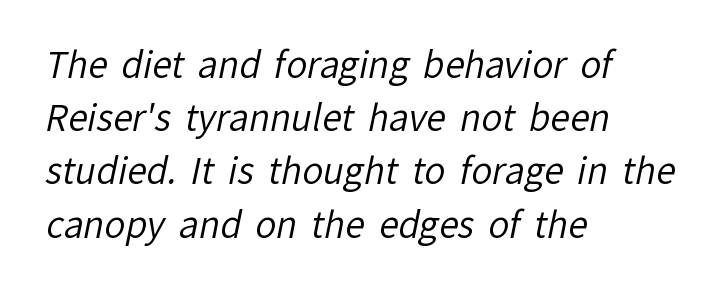
Q: Is the text bold? A: No.
Q: Is the typeface a serif or a sans-serif typeface? A: Sans-serif.
Q: Is the text underlined? A: No.
Q: How is the paragraph aligned? A: Left-aligned.
Q: Is the spacing between letters normal or unusually wide? A: Normal.
Q: Is the spacing between lines tight, normal or loose? A: Normal.
Q: Width (condensed, normal, or wide)? A: Normal.
Q: Stroke contrast? A: Low.
Q: x-height? A: Medium.
Q: Monospaced? A: No.
